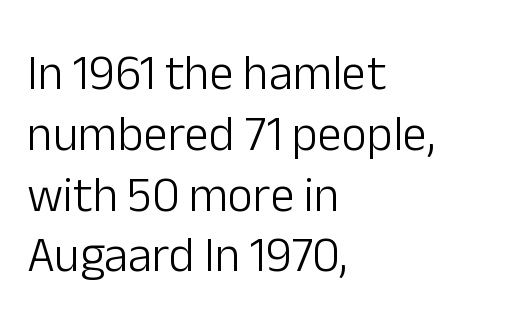
Q: Is the text bold? A: No.
Q: Is the text italic (slanted)? A: No, it is upright.
Q: Is the typeface a serif or a sans-serif typeface? A: Sans-serif.
Q: Is the text underlined? A: No.
Q: How is the paragraph aligned? A: Left-aligned.
Q: Is the spacing between letters normal or unusually wide? A: Normal.
Q: Width (condensed, normal, or wide)? A: Normal.
Q: Stroke contrast? A: Low.
Q: x-height? A: Medium.
Q: Monospaced? A: No.
